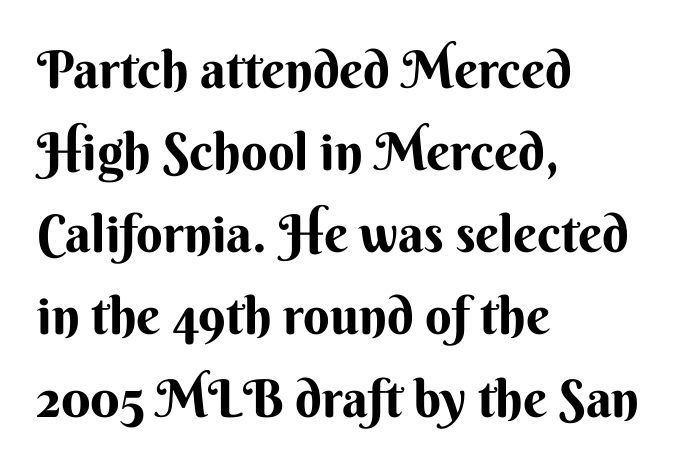
Glyph-to-glyph distance matches everyday printed text. Spacing verdict: proportional, widths tailored to each character. Are there feet on the stems? There aren't — it's a sans. The ragged edge is on the right, which tells us the setting is flush left. A typesetter would mark this as roman, not italic.
